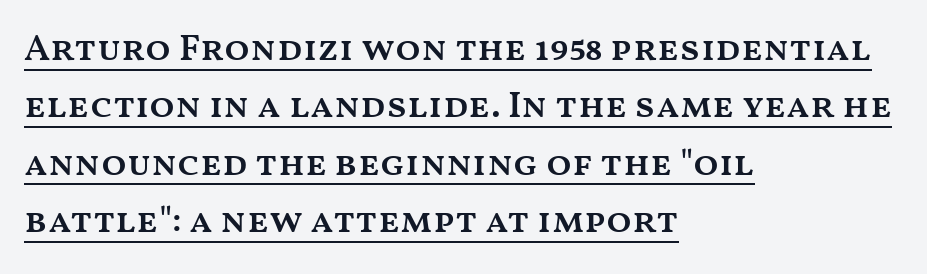
Q: Is the text bold? A: Semi-bold.
Q: Is the text italic (slanted)? A: No, it is upright.
Q: Is the text underlined? A: Yes.
Q: How is the paragraph aligned? A: Left-aligned.
Q: Is the spacing between letters normal or unusually wide? A: Normal.
Q: Is the spacing between lines tight, normal or loose? A: Normal.
Q: Width (condensed, normal, or wide)? A: Wide.
Q: Stroke contrast? A: Medium.
Q: x-height? A: Medium.
Q: Monospaced? A: No.
